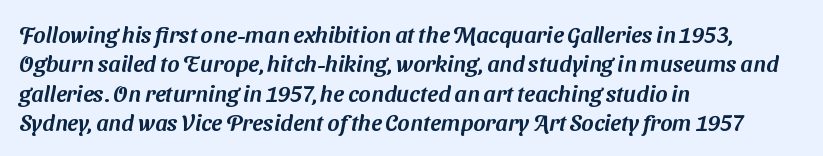
The baseline area is clear. In CSS terms this would be text-align: left. In terms of letterspacing, this is plain default setting. Interline gaps are of average width in this sample.
